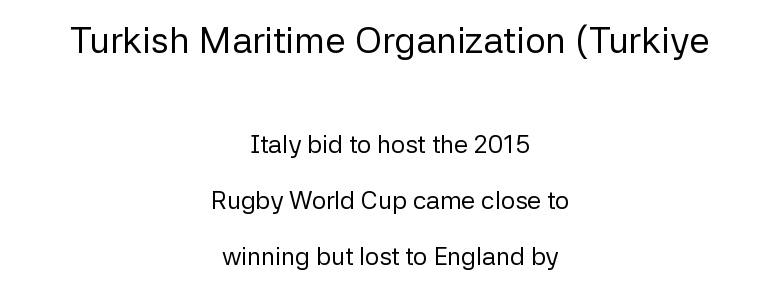
{"serif": "no", "italic": "no", "bold": "no", "weight": "regular", "width": "normal", "stroke_contrast": "low", "x_height": "medium", "monospaced": "no", "underline": "no", "align": "center", "line_spacing": "loose", "line_spacing_ratio": 2.23, "letter_spacing": "normal", "letter_spacing_em": 0.0, "larger_block": "first", "size_ratio": 1.48, "glyph_px": 37}
